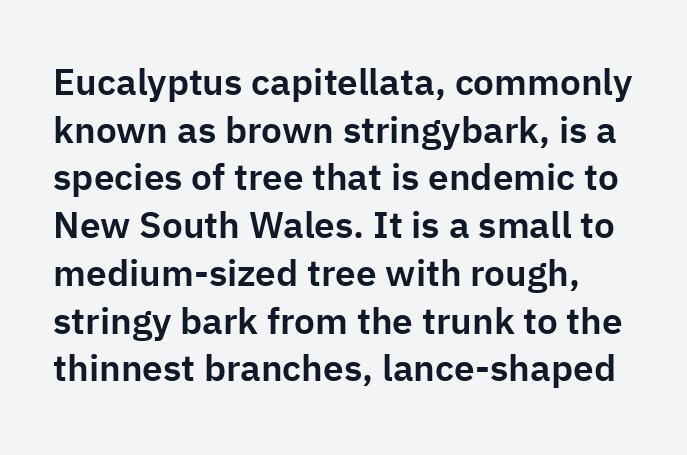
This sample uses plain, unmodified letter spacing. Note the varied advance widths — an 'i' is clearly narrower than an 'm'. One glance says typical: line gaps are just what's usual. Only glyphs here, with clear space below each row. Serif or sans? Sans — the stroke terminals are bare. Characters remain perfectly vertical along every line.
